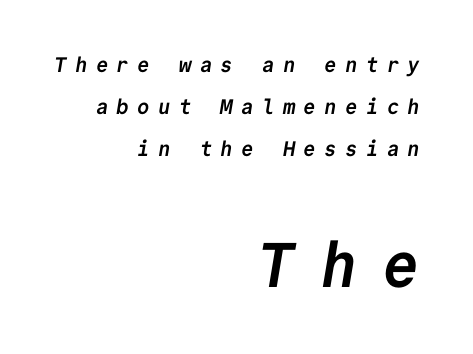
Unlike a traditional serif, this face leaves its strokes unadorned. Visually, the bottom section dominates because its glyphs are scaled up. Honestly, there is no underline to notice here at all. The font is running at its bold setting. Tracking value appears strongly positive — letters spread wide.
